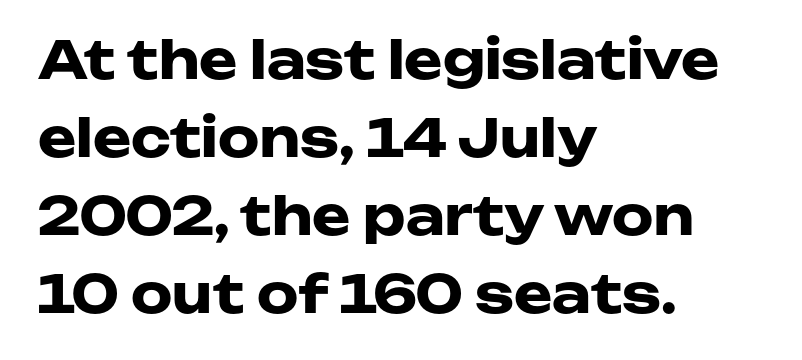
Nobody drew a line under any word here. Horizontally, the lines are justified to the leading edge only. Heavy, bold letterforms. Upright lettering throughout.
